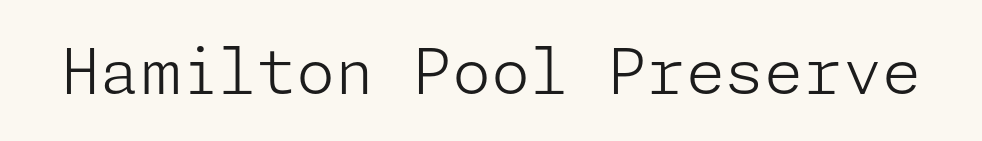
{"serif": "no", "italic": "no", "bold": "no", "weight": "light", "width": "normal", "stroke_contrast": "low", "x_height": "medium", "underline": "no", "letter_spacing": "normal", "letter_spacing_em": 0.0, "glyph_px": 63}
